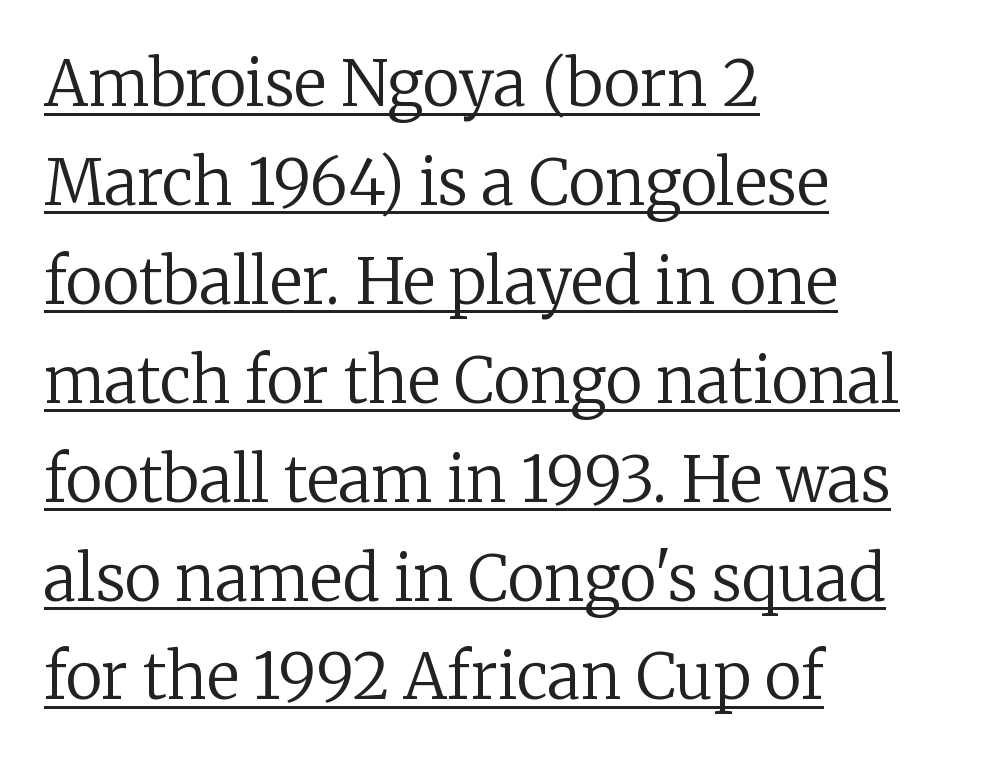
The font's upright variant was chosen for this text. Here the designer chose a conventional face with non-uniform glyph widths. Standard letterfit; no display-style spreading of the glyphs. Teacher's note: observe the even left margin — that is flush-left alignment. Compared with undecorated copy, this sample adds a rule below the words. Old-style or modern, the face here clearly has serifs.
